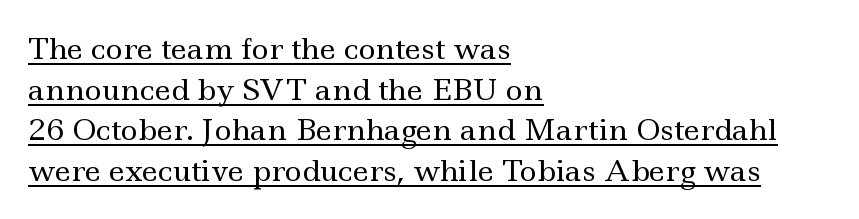
The image shows 29 px regular-weight, wide serif type, upright; set left-aligned, normal line spacing (1.4x), normal letter spacing, underlined; a small x-height.
